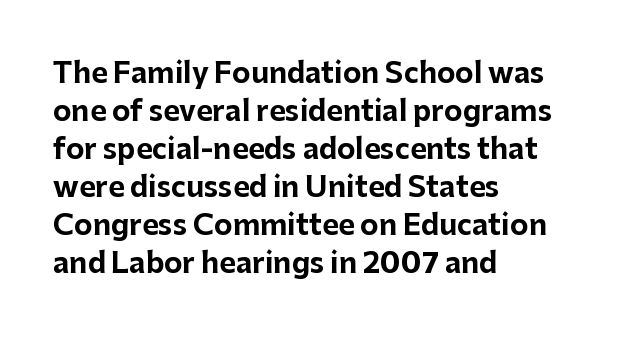
Q: Is the text bold? A: Yes.
Q: Is the text italic (slanted)? A: No, it is upright.
Q: Is the typeface a serif or a sans-serif typeface? A: Sans-serif.
Q: Is the text underlined? A: No.
Q: How is the paragraph aligned? A: Left-aligned.
Q: Is the spacing between letters normal or unusually wide? A: Normal.
Q: Is the spacing between lines tight, normal or loose? A: Normal.
Q: Width (condensed, normal, or wide)? A: Normal.
Q: Stroke contrast? A: Low.
Q: x-height? A: Medium.
Q: Monospaced? A: No.
